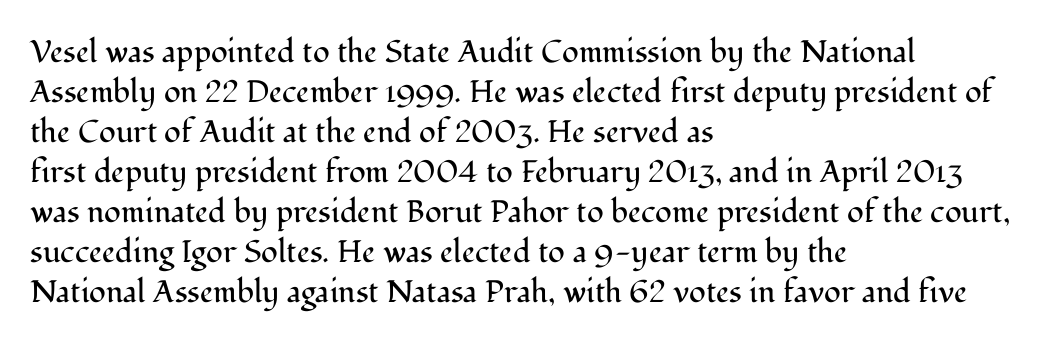
Ascenders rise straight up at ninety degrees. The passage shown is typed in a proportional face where columns would drift. Nobody drew a line under any word here. This rendering leaves character spacing at its baseline value. Unlike a clean sans, this face finishes its strokes with serifs. The lines sit at an ordinary, default distance from one another.
